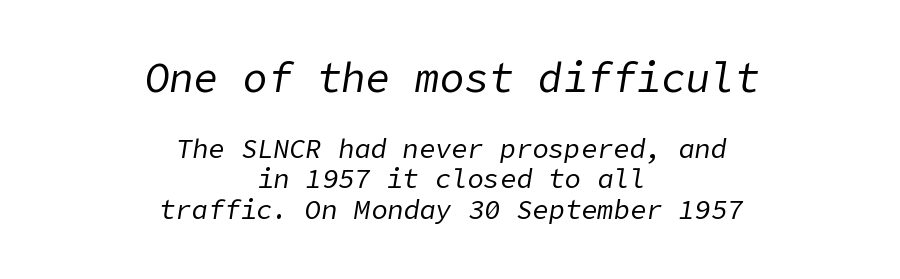
Q: Is the text bold? A: No.
Q: Is the text italic (slanted)? A: Yes, it leans right by about 9 degrees.
Q: Is the text underlined? A: No.
Q: How is the paragraph aligned? A: Centered.
Q: Is the spacing between letters normal or unusually wide? A: Normal.
Q: Is the spacing between lines tight, normal or loose? A: Tight.
Q: Which block of text is set in a larger size, the first (top) or the second (bottom)? A: The first (top) one.
Q: Width (condensed, normal, or wide)? A: Normal.
Q: Stroke contrast? A: Low.
Q: x-height? A: Medium.
